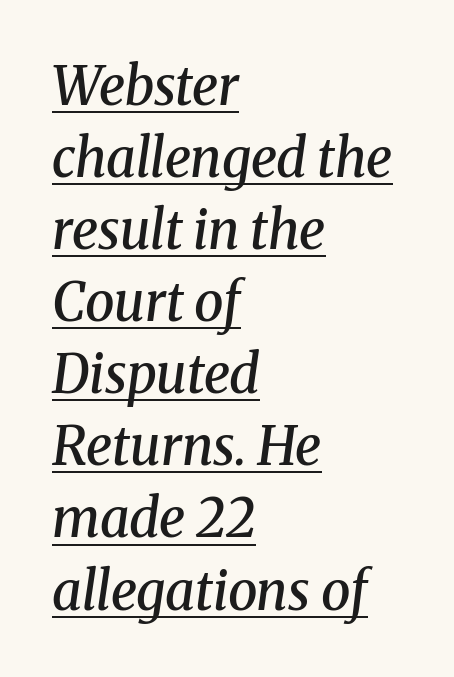
{"serif": "yes", "italic": "yes", "lean": "right", "slant_degrees": 8, "bold": "semi", "weight": "semibold", "width": "normal", "stroke_contrast": "medium", "x_height": "medium", "monospaced": "no", "underline": "yes", "align": "left", "line_spacing": "normal", "line_spacing_ratio": 1.36, "letter_spacing": "normal", "letter_spacing_em": 0.0, "glyph_px": 53}
